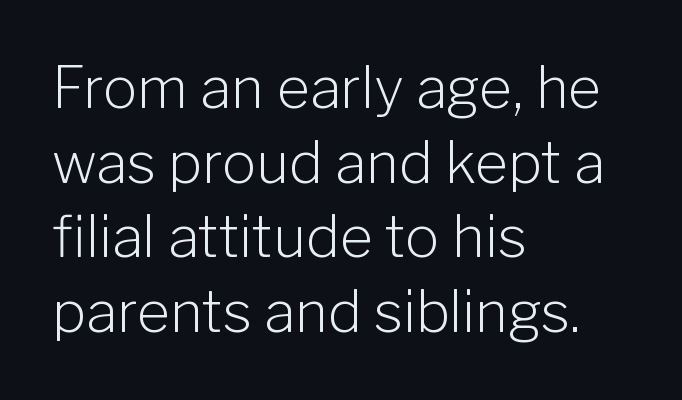
Q: Is the text bold? A: No.
Q: Is the text italic (slanted)? A: No, it is upright.
Q: Is the typeface a serif or a sans-serif typeface? A: Sans-serif.
Q: Is the text underlined? A: No.
Q: How is the paragraph aligned? A: Left-aligned.
Q: Is the spacing between letters normal or unusually wide? A: Normal.
Q: Is the spacing between lines tight, normal or loose? A: Normal.
Q: Width (condensed, normal, or wide)? A: Normal.
Q: Stroke contrast? A: Low.
Q: x-height? A: Medium.
Q: Monospaced? A: No.
